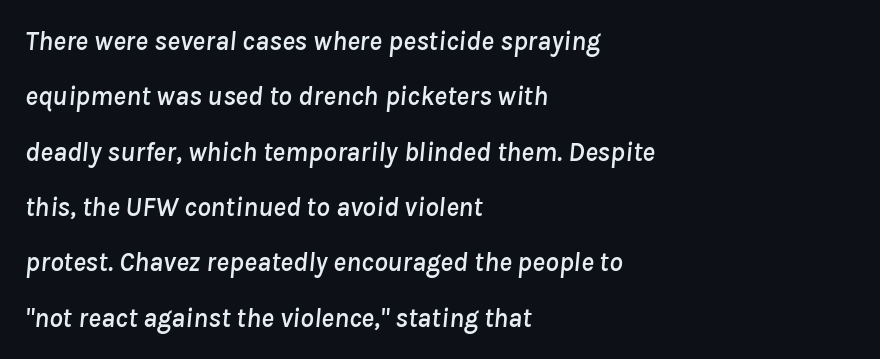
Q: Is the text italic (slanted)? A: Yes, it leans right by about 8 degrees.
Q: Is the text underlined? A: No.
Q: How is the paragraph aligned? A: Left-aligned.
Q: Is the spacing between letters normal or unusually wide? A: Normal.
Q: Is the spacing between lines tight, normal or loose? A: Loose.
